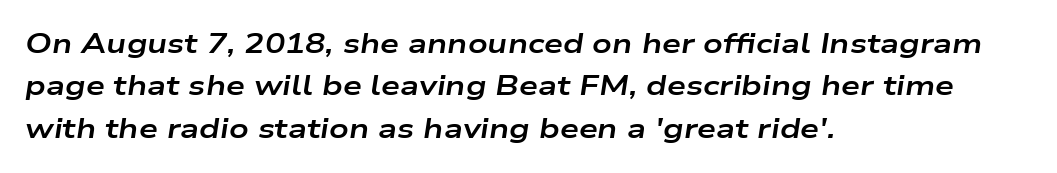
{"italic": "yes", "lean": "right", "slant_degrees": 9, "bold": "yes", "underline": "no", "align": "left", "line_spacing": "normal", "line_spacing_ratio": 1.57, "letter_spacing": "normal", "letter_spacing_em": 0.0, "glyph_px": 27}
